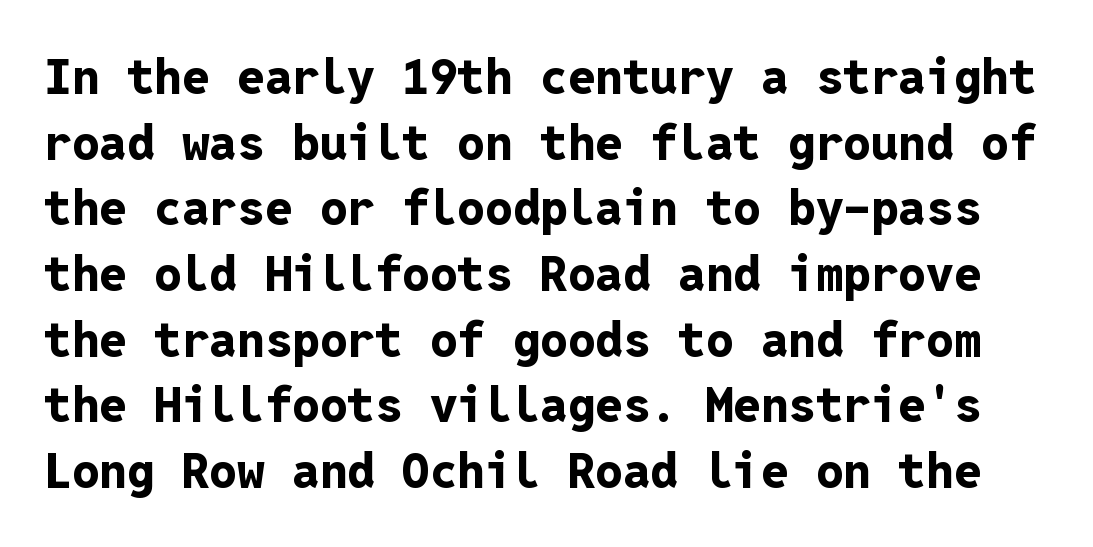
Q: Is the text bold? A: Yes.
Q: Is the text italic (slanted)? A: No, it is upright.
Q: Is the typeface a serif or a sans-serif typeface? A: Sans-serif.
Q: Is the text underlined? A: No.
Q: Is the spacing between letters normal or unusually wide? A: Normal.
Q: Is the spacing between lines tight, normal or loose? A: Normal.
Q: Width (condensed, normal, or wide)? A: Normal.
Q: Stroke contrast? A: Low.
Q: x-height? A: Medium.
Q: Monospaced? A: Yes.
